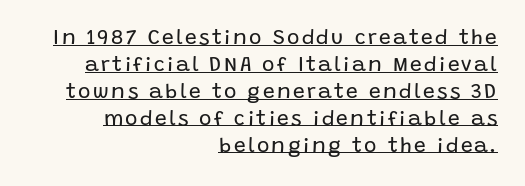
{"italic": "no", "bold": "no", "underline": "yes", "align": "right", "line_spacing": "normal", "line_spacing_ratio": 1.28, "glyph_px": 21}
